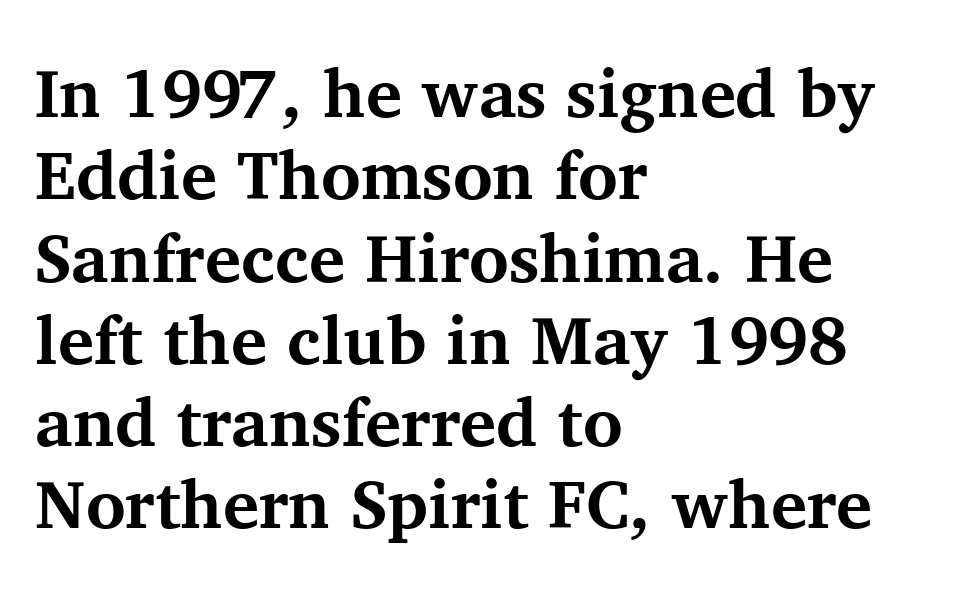
Q: Is the text bold? A: Yes.
Q: Is the text italic (slanted)? A: No, it is upright.
Q: Is the typeface a serif or a sans-serif typeface? A: Serif.
Q: Is the text underlined? A: No.
Q: How is the paragraph aligned? A: Left-aligned.
Q: Is the spacing between letters normal or unusually wide? A: Normal.
Q: Width (condensed, normal, or wide)? A: Normal.
Q: Stroke contrast? A: Medium.
Q: x-height? A: Medium.
Q: Monospaced? A: No.
